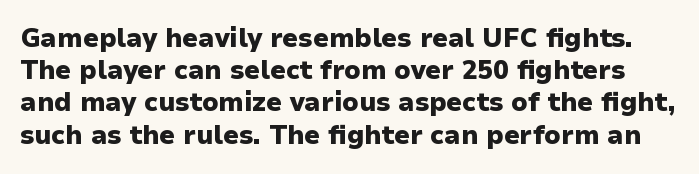
{"italic": "no", "bold": "yes", "underline": "no", "line_spacing_ratio": 1.24, "letter_spacing": "normal", "letter_spacing_em": 0.0, "glyph_px": 26}
